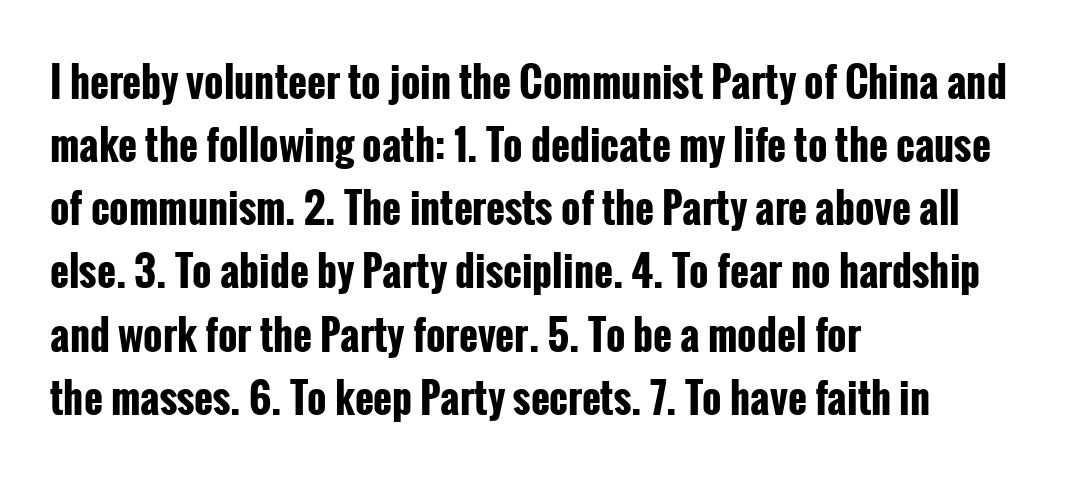
Q: Is the text bold? A: Yes.
Q: Is the text italic (slanted)? A: No, it is upright.
Q: Is the typeface a serif or a sans-serif typeface? A: Sans-serif.
Q: Is the text underlined? A: No.
Q: How is the paragraph aligned? A: Left-aligned.
Q: Is the spacing between letters normal or unusually wide? A: Normal.
Q: Is the spacing between lines tight, normal or loose? A: Normal.
Q: Width (condensed, normal, or wide)? A: Condensed.
Q: Stroke contrast? A: Low.
Q: x-height? A: Medium.
Q: Monospaced? A: No.
